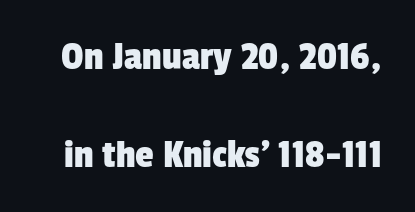
The image shows 42 px condensed sans-serif type; set loose line spacing (2.33x), normal letter spacing, not underlined; low stroke contrast and a medium x-height.
